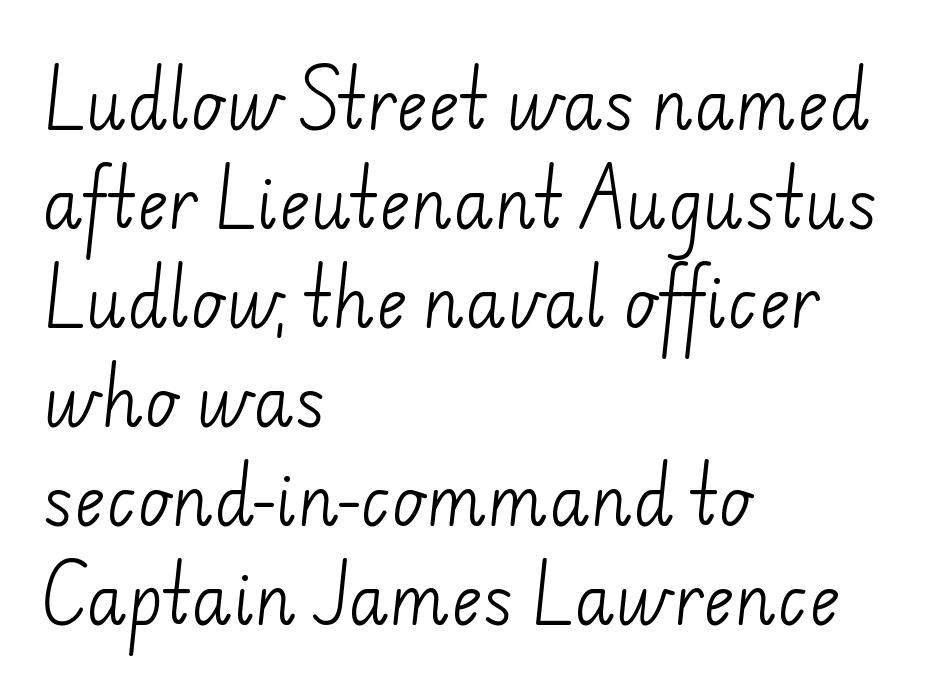
Left-aligned paragraph, ragged on the right. Letters have the restrained weight of plain body copy at most. Compared with typical paragraphs, the rows here are spaced about the same. What stands out about the letter spacing? Nothing — it is the standard amount. Only glyphs here, with clear space below each row.
